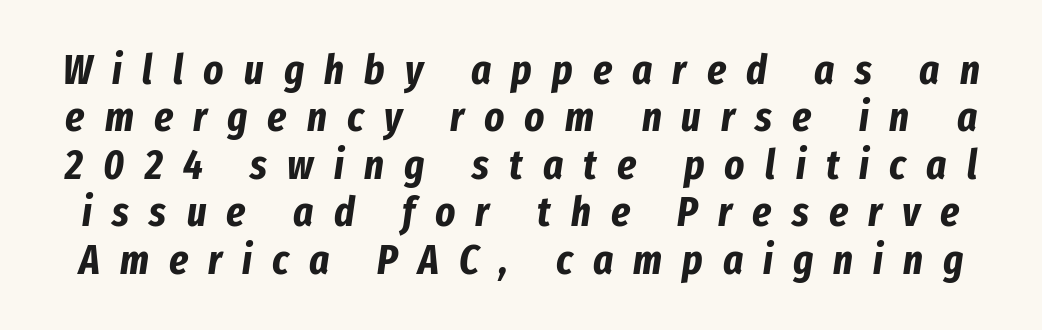
The image shows 42 px bold, condensed type, italic (leaning right); set tight line spacing (1.13x), unusually wide letter spacing (+0.48 em), not underlined; low stroke contrast and a medium x-height.
